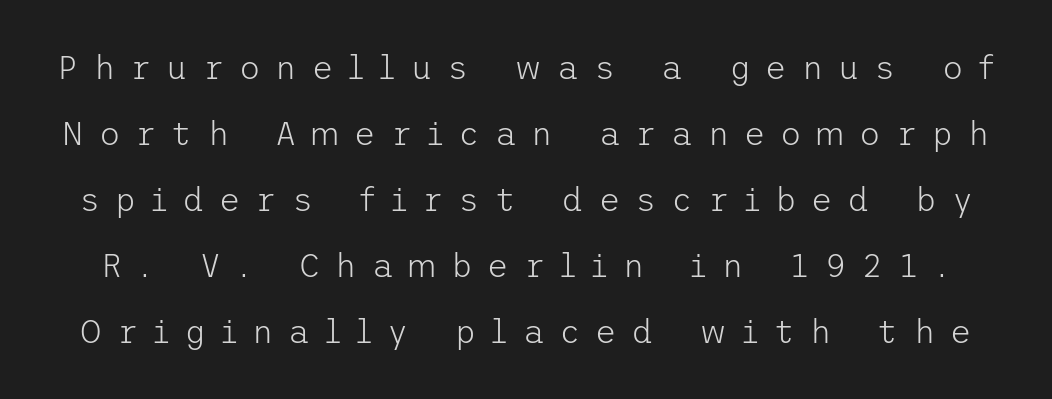
{"serif": "no", "italic": "no", "bold": "no", "weight": "light", "width": "normal", "stroke_contrast": "low", "x_height": "medium", "underline": "no", "line_spacing": "loose", "line_spacing_ratio": 2.0, "letter_spacing": "wide", "letter_spacing_em": 0.45, "glyph_px": 33}
